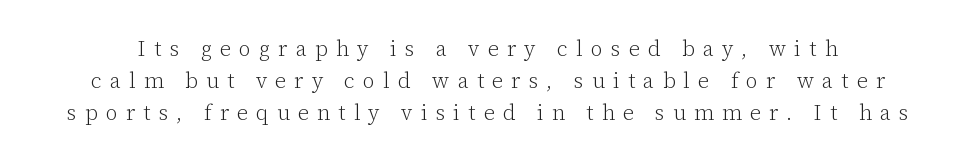
{"italic": "no", "bold": "no", "underline": "no", "line_spacing": "normal", "line_spacing_ratio": 1.52, "letter_spacing": "wide", "letter_spacing_em": 0.39, "glyph_px": 21}
